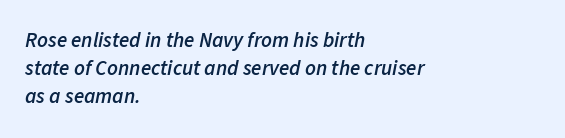
The image shows 21 px text type, italic (leaning right); set left-aligned, normal line spacing (1.34x), normal letter spacing, not underlined.
